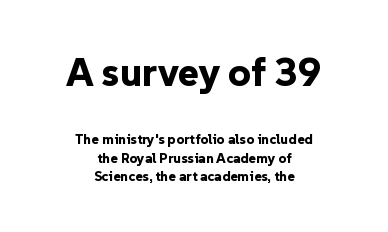
Q: Is the text bold? A: Yes.
Q: Is the text italic (slanted)? A: No, it is upright.
Q: Is the typeface a serif or a sans-serif typeface? A: Sans-serif.
Q: Is the text underlined? A: No.
Q: How is the paragraph aligned? A: Centered.
Q: Is the spacing between letters normal or unusually wide? A: Normal.
Q: Is the spacing between lines tight, normal or loose? A: Normal.
Q: Which block of text is set in a larger size, the first (top) or the second (bottom)? A: The first (top) one.
Q: Width (condensed, normal, or wide)? A: Normal.
Q: Stroke contrast? A: Low.
Q: x-height? A: Medium.
Q: Monospaced? A: No.
